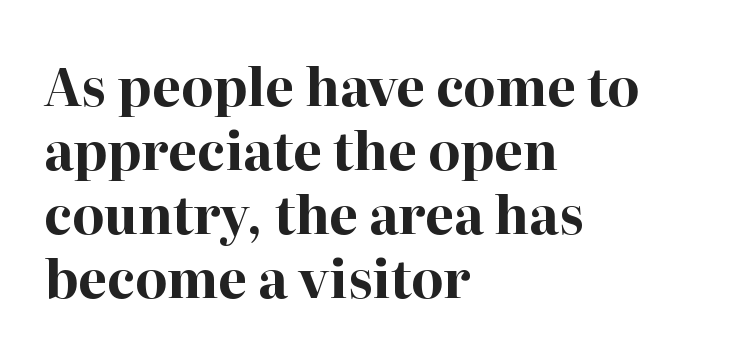
A bare baseline throughout the passage. Every row of glyphs begins at an identical x-position on the left. Each letter keeps its own natural width here, so spacing adapts to shape. Weight: bold. Upright lettering throughout.
